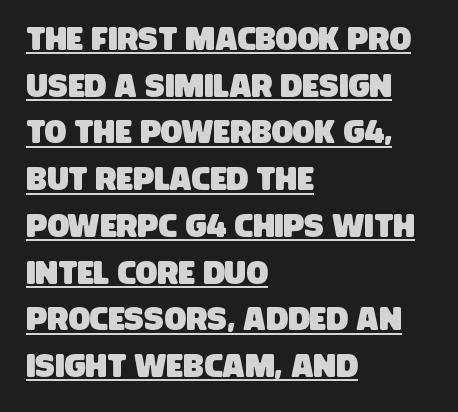
Serifs: no, the terminals of the letterforms are clean. In designer terms, the underline attribute is active on this setting. Is there much room between lines? A standard amount, neither cramped nor airy. Standard letterfit; no display-style spreading of the glyphs. Leftover space on each line is placed entirely after the last word.
